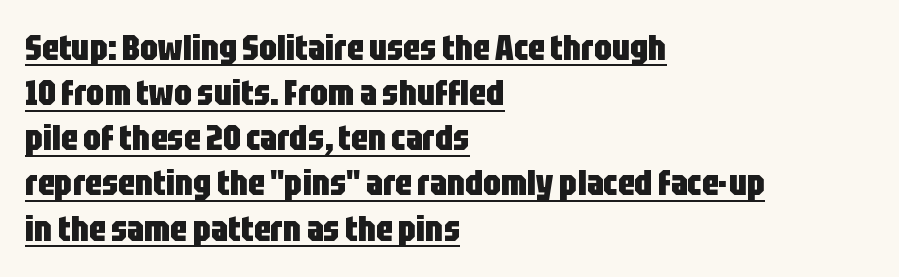
Has an underline been added? It has. Ascenders rise straight up at ninety degrees. Serifs: no, the terminals of the letterforms are clean. The passage shown has conventional tracking throughout. Summary of vertical rhythm: regular, with standard interline spacing. The glyphs have the mass of a bold cut.
